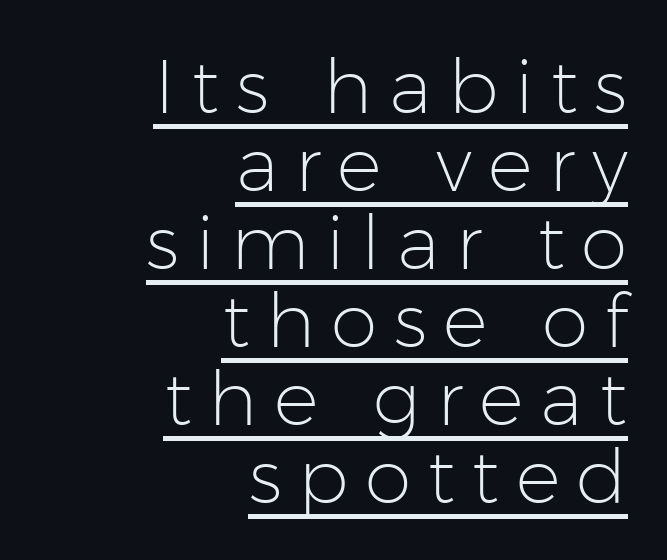
The image shows 75 px light sans-serif type, upright; set right-aligned, tight line spacing (1.04x), unusually wide letter spacing (+0.22 em), underlined; low stroke contrast and a medium x-height.
